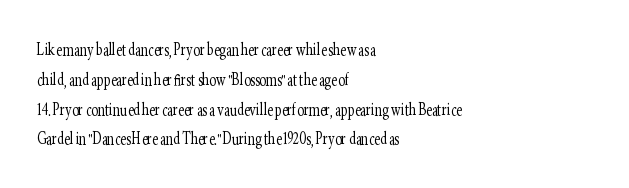
Q: Is the text bold? A: No.
Q: Is the text italic (slanted)? A: No, it is upright.
Q: Is the text underlined? A: No.
Q: How is the paragraph aligned? A: Left-aligned.
Q: Is the spacing between letters normal or unusually wide? A: Normal.
Q: Is the spacing between lines tight, normal or loose? A: Normal.
